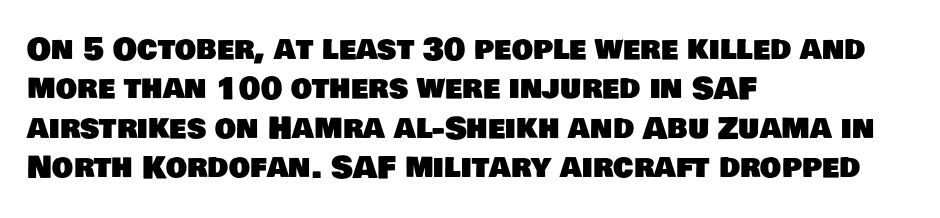
The image shows 30 px sans-serif type; set left-aligned, normal line spacing (1.31x), normal letter spacing, not underlined; low stroke contrast and a large x-height.
